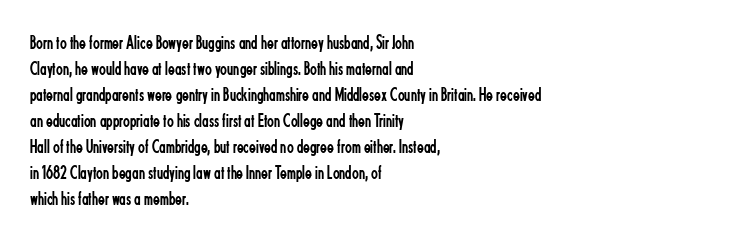
The image shows 20 px text type, upright; set left-aligned, normal line spacing (1.3x), normal letter spacing, not underlined.
